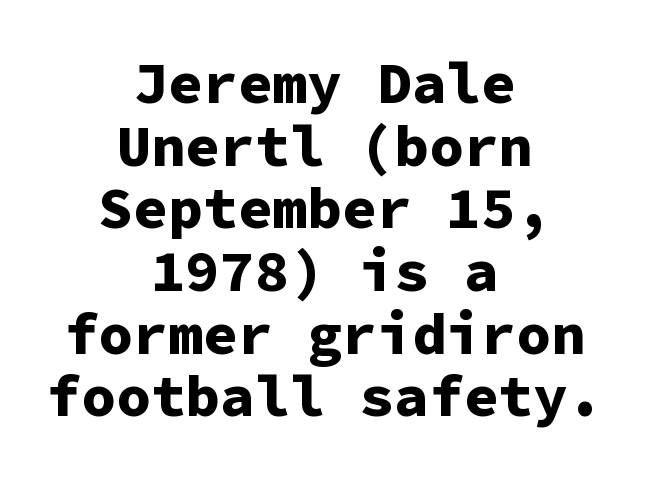
Q: Is the text bold? A: Yes.
Q: Is the text italic (slanted)? A: No, it is upright.
Q: Is the typeface a serif or a sans-serif typeface? A: Sans-serif.
Q: Is the text underlined? A: No.
Q: How is the paragraph aligned? A: Centered.
Q: Is the spacing between letters normal or unusually wide? A: Normal.
Q: Is the spacing between lines tight, normal or loose? A: Tight.
Q: Width (condensed, normal, or wide)? A: Normal.
Q: Stroke contrast? A: Low.
Q: x-height? A: Medium.
Q: Monospaced? A: Yes.
